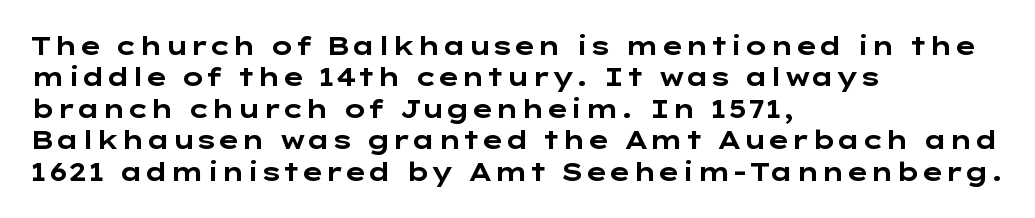
The image shows 25 px bold type, upright; set left-aligned, normal line spacing (1.26x), normal letter spacing, not underlined.
